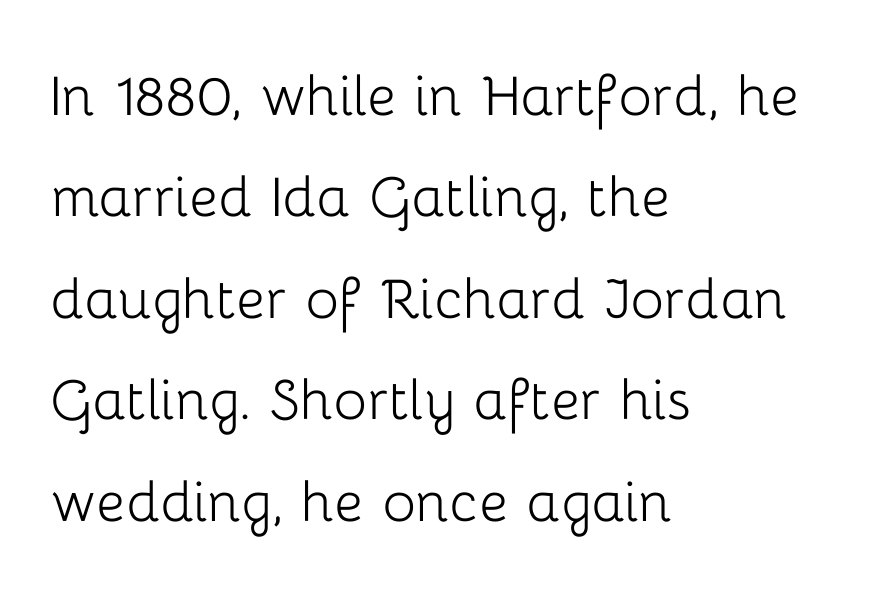
{"serif": "no", "italic": "no", "bold": "no", "weight": "light", "width": "normal", "stroke_contrast": "low", "x_height": "medium", "monospaced": "no", "underline": "no", "align": "left", "line_spacing": "normal", "line_spacing_ratio": 1.45, "letter_spacing": "normal", "letter_spacing_em": 0.0, "glyph_px": 70}
